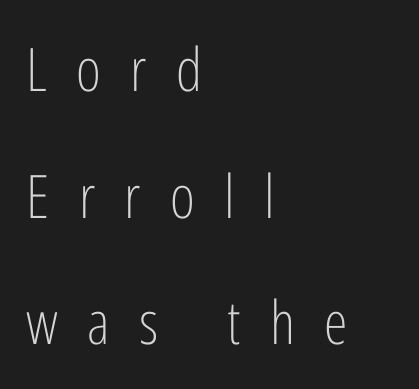
{"serif": "no", "italic": "no", "bold": "no", "weight": "light", "width": "condensed", "stroke_contrast": "low", "x_height": "medium", "monospaced": "no", "underline": "no", "align": "left", "line_spacing": "loose", "line_spacing_ratio": 2.11, "letter_spacing": "wide", "letter_spacing_em": 0.49, "glyph_px": 60}
